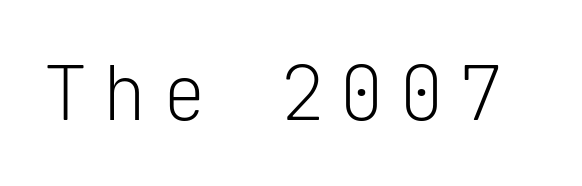
{"serif": "no", "italic": "no", "bold": "no", "weight": "light", "width": "normal", "stroke_contrast": "low", "x_height": "medium", "monospaced": "yes", "underline": "no", "glyph_px": 75}
